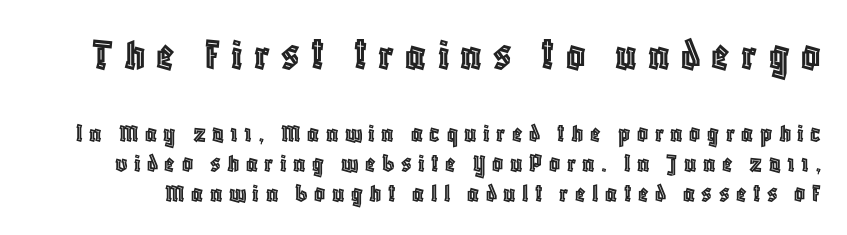
Unmarked baselines from the first word to the last. Short note: letters widely spaced. The lettering stays uniformly vertical, giving the passage a roman look. Scale decreases going downward across the two blocks.
